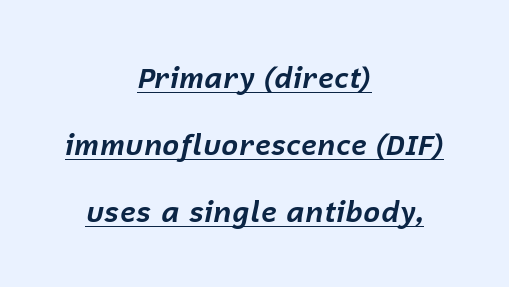
{"italic": "yes", "lean": "right", "slant_degrees": 12, "bold": "yes", "weight": "bold", "width": "normal", "stroke_contrast": "low", "x_height": "medium", "monospaced": "no", "underline": "yes", "align": "center", "line_spacing": "loose", "line_spacing_ratio": 2.31, "letter_spacing": "normal", "letter_spacing_em": 0.0, "glyph_px": 29}
